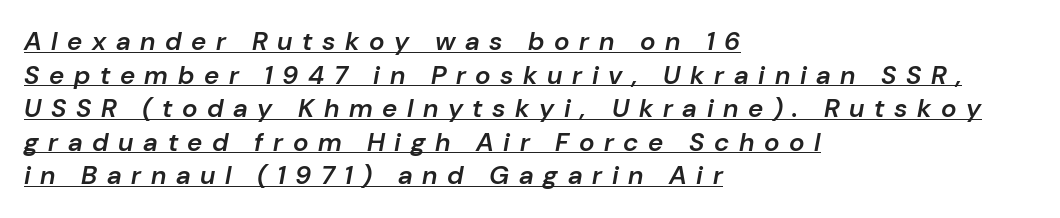
Q: Is the text bold? A: Semi-bold.
Q: Is the text italic (slanted)? A: Yes, it leans right by about 10 degrees.
Q: Is the text underlined? A: Yes.
Q: How is the paragraph aligned? A: Left-aligned.
Q: Is the spacing between letters normal or unusually wide? A: Unusually wide.
Q: Is the spacing between lines tight, normal or loose? A: Normal.
